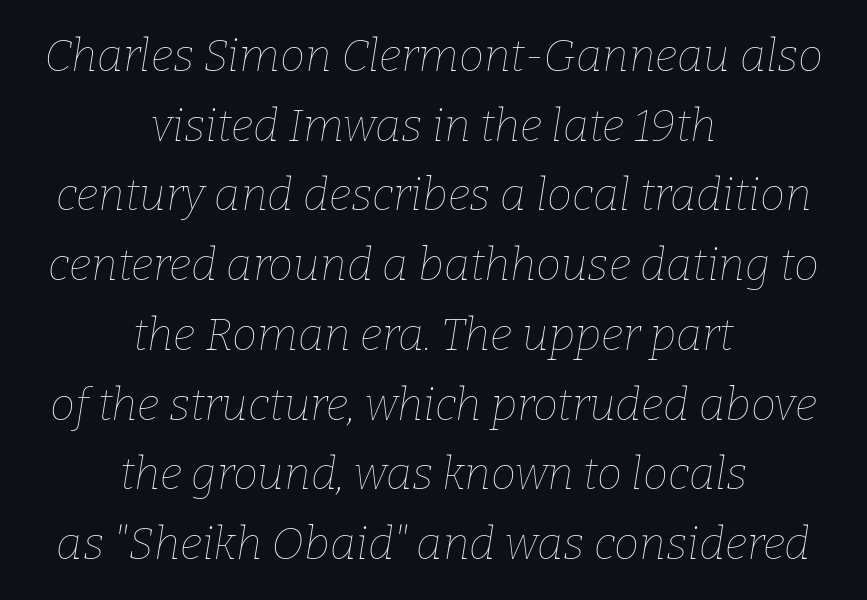
Q: Is the text bold? A: No.
Q: Is the text italic (slanted)? A: Yes, it leans right by about 9 degrees.
Q: Is the text underlined? A: No.
Q: How is the paragraph aligned? A: Centered.
Q: Is the spacing between letters normal or unusually wide? A: Normal.
Q: Is the spacing between lines tight, normal or loose? A: Normal.
Q: Width (condensed, normal, or wide)? A: Normal.
Q: Stroke contrast? A: Low.
Q: x-height? A: Medium.
Q: Monospaced? A: No.
